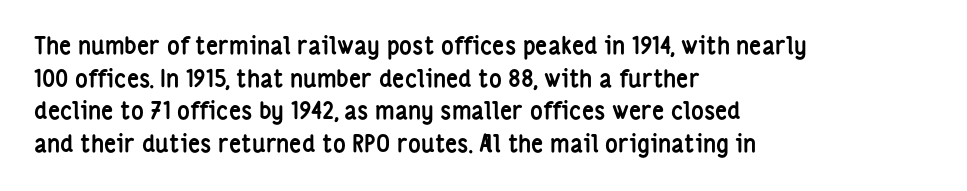
The rendering uses a moderate line-height, typical for paragraphs. The typography opts for an upright posture over an oblique one. Each word holds together tightly as a unit, with standard inter-letter gaps. Left-aligned paragraph, ragged on the right. The sample has been set heavy, in full bold. The string is rendered with underlining switched off.
